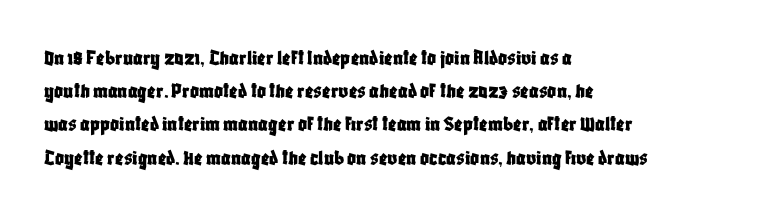
The image shows 22 px text type, upright; set left-aligned, normal line spacing (1.51x), normal letter spacing, not underlined.
